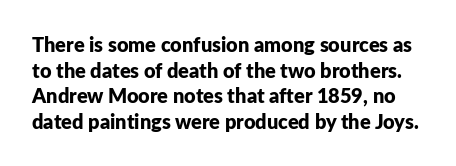
Q: Is the text bold? A: Yes.
Q: Is the text italic (slanted)? A: No, it is upright.
Q: Is the text underlined? A: No.
Q: Is the spacing between letters normal or unusually wide? A: Normal.
Q: Is the spacing between lines tight, normal or loose? A: Normal.
